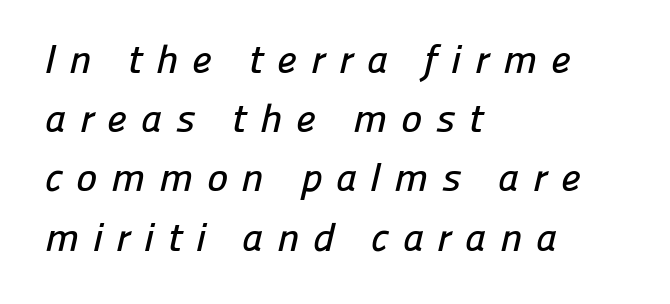
Line starts are locked; line ends wander. Observe the absence of serifs on each vertical stroke in this sample. This sample has the flowing, uneven cadence of proportional lettering. Each row of text sits above clean, open space.
